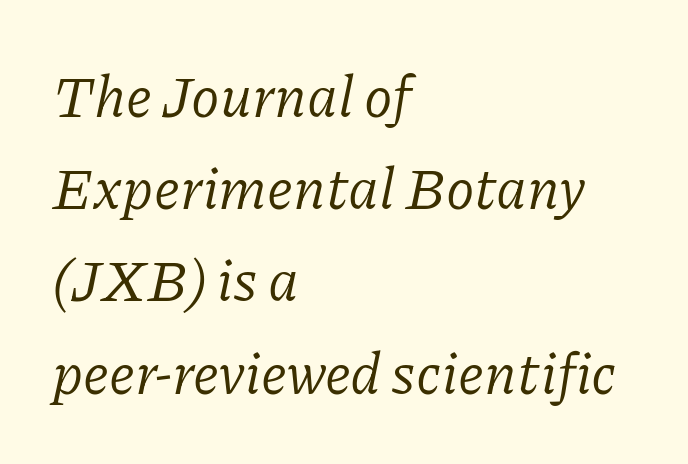
Q: Is the text bold? A: No.
Q: Is the text italic (slanted)? A: Yes, it leans right by about 11 degrees.
Q: Is the typeface a serif or a sans-serif typeface? A: Serif.
Q: Is the text underlined? A: No.
Q: How is the paragraph aligned? A: Left-aligned.
Q: Is the spacing between letters normal or unusually wide? A: Normal.
Q: Is the spacing between lines tight, normal or loose? A: Normal.
Q: Width (condensed, normal, or wide)? A: Normal.
Q: Stroke contrast? A: Low.
Q: x-height? A: Medium.
Q: Monospaced? A: No.
